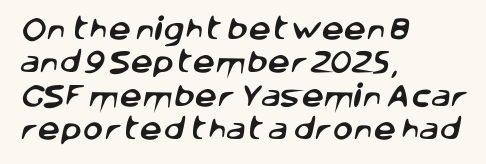
Q: Is the text underlined? A: No.
Q: How is the paragraph aligned? A: Left-aligned.
Q: Is the spacing between letters normal or unusually wide? A: Normal.
Q: Is the spacing between lines tight, normal or loose? A: Normal.
